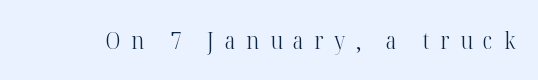
The image shows 24 px text type, upright; set unusually wide letter spacing (+0.44 em), not underlined.
